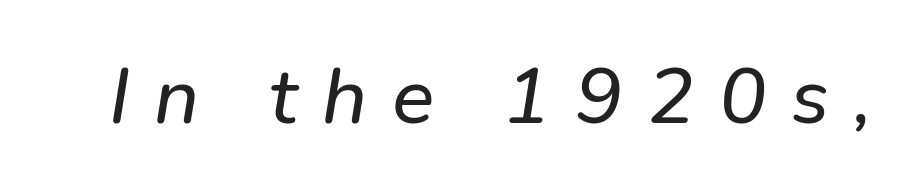
{"italic": "yes", "lean": "right", "slant_degrees": 9, "width": "normal", "stroke_contrast": "low", "x_height": "medium", "monospaced": "no", "underline": "no", "letter_spacing": "wide", "letter_spacing_em": 0.31, "glyph_px": 79}
